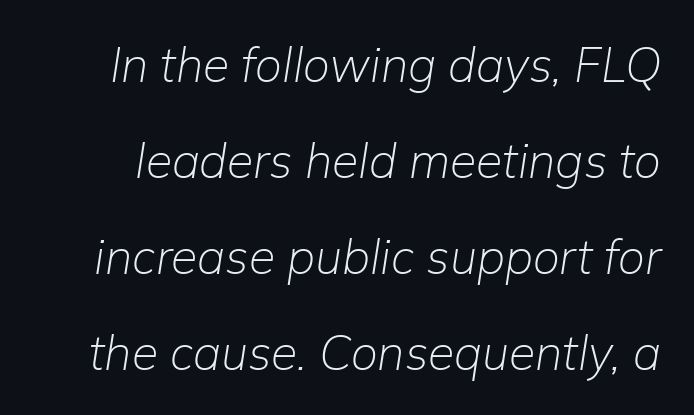
The image shows 48 px light type, italic (leaning right); set loose line spacing (2.0x), normal letter spacing, not underlined; low stroke contrast and a medium x-height.
